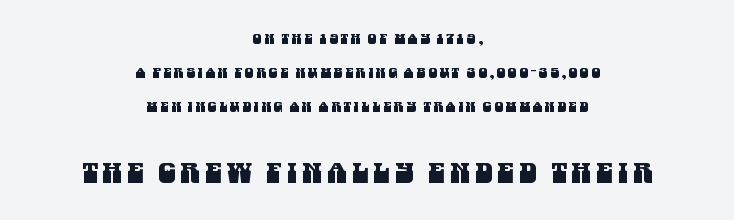
Q: Is the typeface a serif or a sans-serif typeface? A: Sans-serif.
Q: Is the text underlined? A: No.
Q: How is the paragraph aligned? A: Centered.
Q: Is the spacing between lines tight, normal or loose? A: Loose.
Q: Which block of text is set in a larger size, the first (top) or the second (bottom)? A: The second (bottom) one.
Q: Width (condensed, normal, or wide)? A: Condensed.
Q: Stroke contrast? A: Medium.
Q: x-height? A: Large.
Q: Monospaced? A: No.
